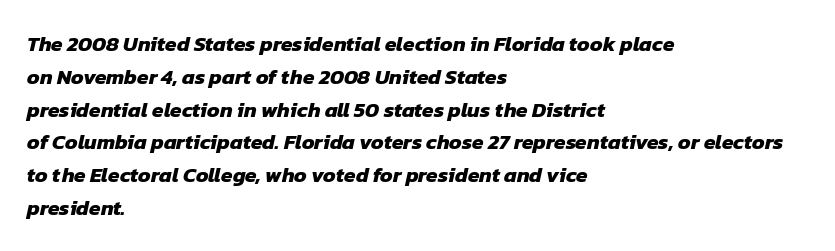
Q: Is the text bold? A: Yes.
Q: Is the text underlined? A: No.
Q: How is the paragraph aligned? A: Left-aligned.
Q: Is the spacing between letters normal or unusually wide? A: Normal.
Q: Is the spacing between lines tight, normal or loose? A: Normal.
